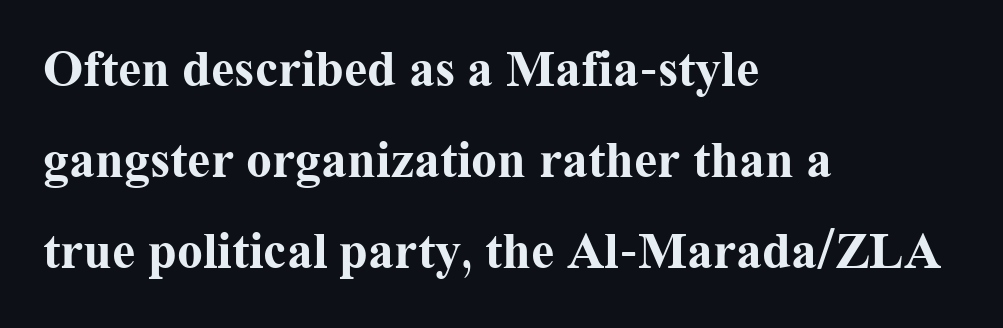
Q: Is the text bold? A: Yes.
Q: Is the text italic (slanted)? A: No, it is upright.
Q: Is the typeface a serif or a sans-serif typeface? A: Serif.
Q: Is the text underlined? A: No.
Q: How is the paragraph aligned? A: Left-aligned.
Q: Is the spacing between letters normal or unusually wide? A: Normal.
Q: Width (condensed, normal, or wide)? A: Normal.
Q: Stroke contrast? A: Medium.
Q: x-height? A: Medium.
Q: Monospaced? A: No.
